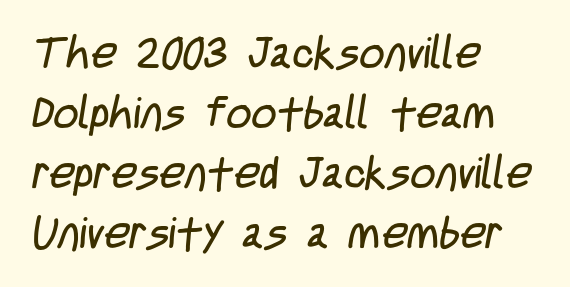
The setting favours the left margin, as ordinary paragraphs usually do. The gaps between neighbouring characters are ordinary and unremarkable. The typeface chosen for these lines omits serifs. Check under the words: just untouched page. Bold? No — there's no thickening of the strokes.
